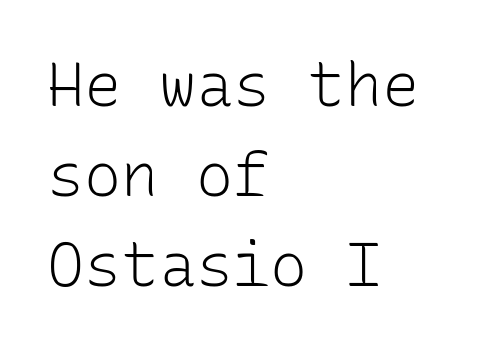
{"serif": "no", "italic": "no", "bold": "no", "weight": "light", "width": "normal", "stroke_contrast": "low", "x_height": "medium", "monospaced": "yes", "underline": "no", "align": "left", "line_spacing": "normal", "line_spacing_ratio": 1.45, "letter_spacing": "normal", "letter_spacing_em": 0.0, "glyph_px": 62}
